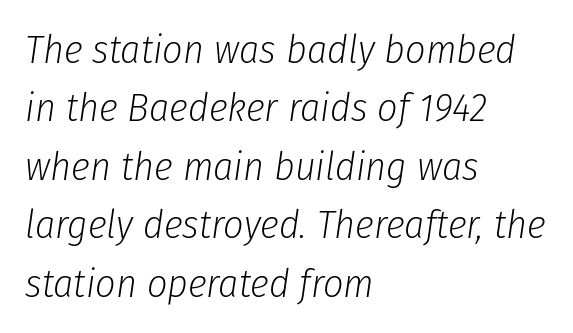
The gap between lines stays unmarked. The passage is arranged the way most books set body copy — flush left. Varying glyph widths throughout — classic text-font behaviour. The axis of the letterforms is tilted away from vertical.
